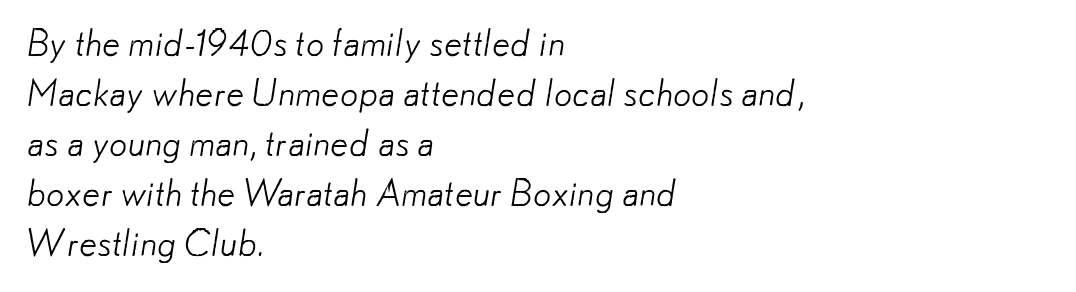
{"serif": "no", "bold": "no", "weight": "light", "width": "normal", "stroke_contrast": "low", "x_height": "small", "monospaced": "no", "underline": "no", "align": "left", "line_spacing": "normal", "line_spacing_ratio": 1.39, "letter_spacing": "normal", "letter_spacing_em": 0.0, "glyph_px": 36}
